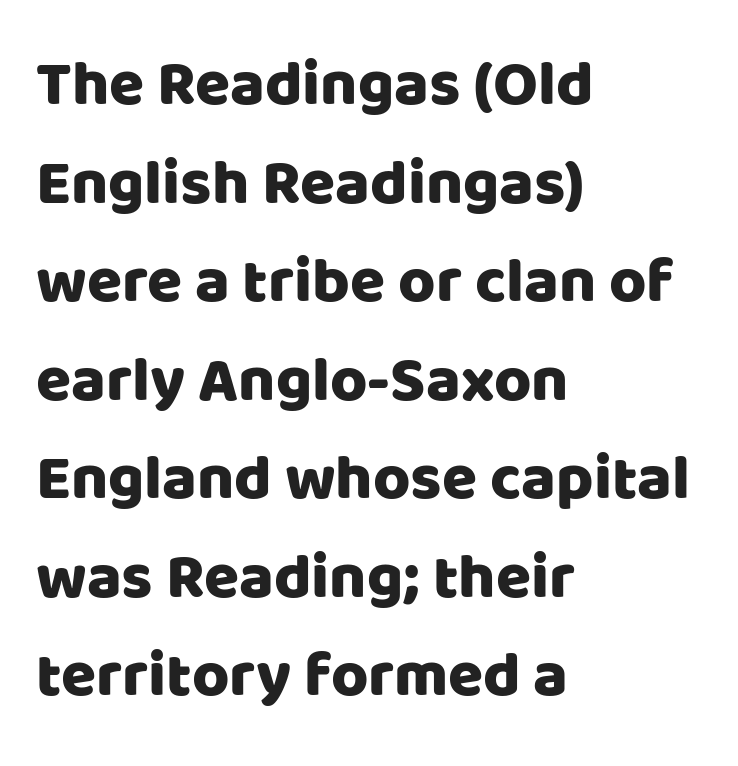
The image shows 64 px sans-serif type, upright; set left-aligned, normal line spacing (1.54x), normal letter spacing, not underlined; low stroke contrast and a large x-height.
